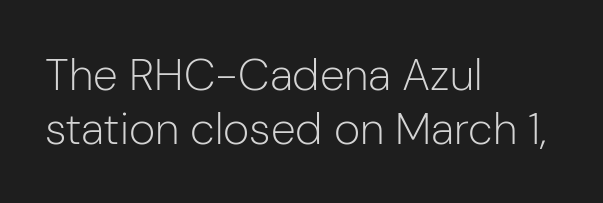
The image shows 45 px light sans-serif type, upright; set left-aligned, line spacing 1.2x, normal letter spacing, not underlined; low stroke contrast and a medium x-height.
